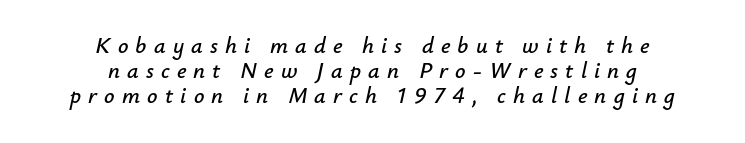
{"italic": "yes", "lean": "right", "slant_degrees": 12, "underline": "no", "align": "center", "line_spacing": "tight", "line_spacing_ratio": 1.09, "letter_spacing": "wide", "letter_spacing_em": 0.31, "glyph_px": 23}
